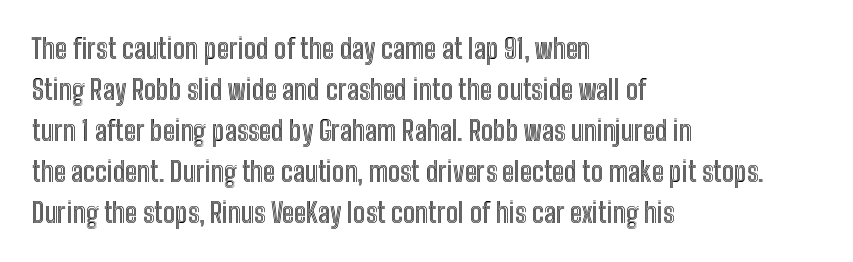
Underlining? Definitely not there. The passage shown stacks its lines at a standard gap. Tall strokes in this sample are plumb rather than angled. Is the block centered? No — it sits flush against the left margin.
